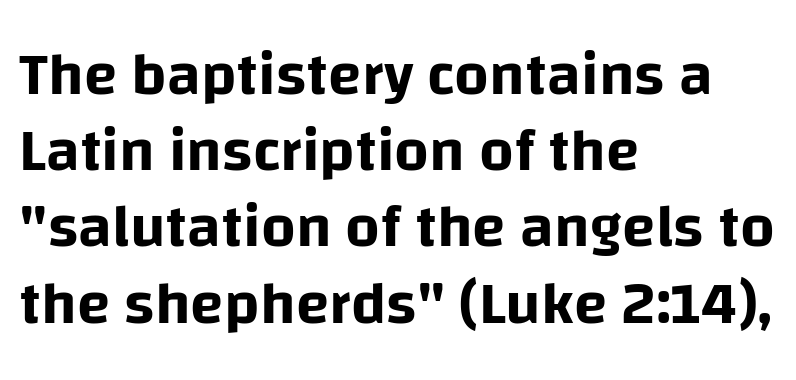
Q: Is the text italic (slanted)? A: No, it is upright.
Q: Is the typeface a serif or a sans-serif typeface? A: Sans-serif.
Q: Is the text underlined? A: No.
Q: How is the paragraph aligned? A: Left-aligned.
Q: Is the spacing between letters normal or unusually wide? A: Normal.
Q: Is the spacing between lines tight, normal or loose? A: Normal.
Q: Width (condensed, normal, or wide)? A: Normal.
Q: Stroke contrast? A: Low.
Q: x-height? A: Large.
Q: Monospaced? A: No.
